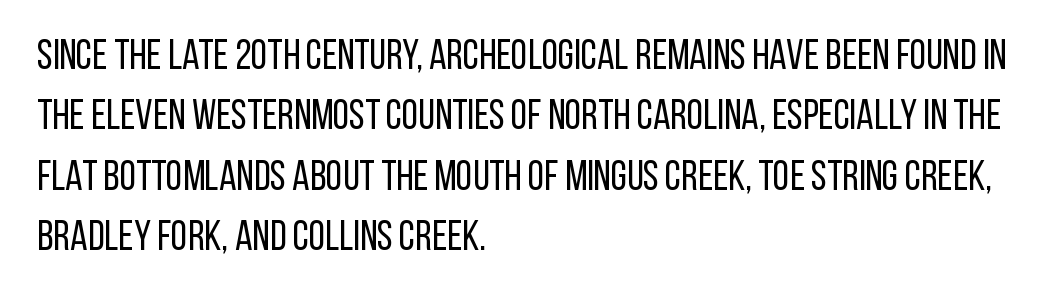
{"serif": "no", "italic": "no", "bold": "no", "weight": "regular", "width": "condensed", "stroke_contrast": "low", "x_height": "large", "monospaced": "no", "underline": "no", "align": "left", "line_spacing": "normal", "line_spacing_ratio": 1.44, "letter_spacing": "normal", "letter_spacing_em": 0.0, "glyph_px": 42}
